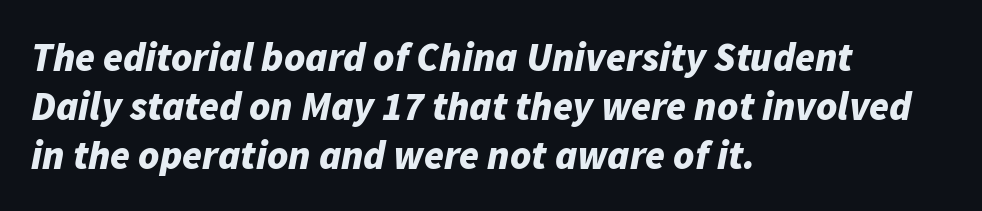
{"italic": "yes", "lean": "right", "slant_degrees": 11, "bold": "yes", "weight": "bold", "width": "normal", "stroke_contrast": "low", "x_height": "medium", "monospaced": "no", "underline": "no", "align": "left", "line_spacing_ratio": 1.22, "letter_spacing": "normal", "letter_spacing_em": 0.0, "glyph_px": 40}
